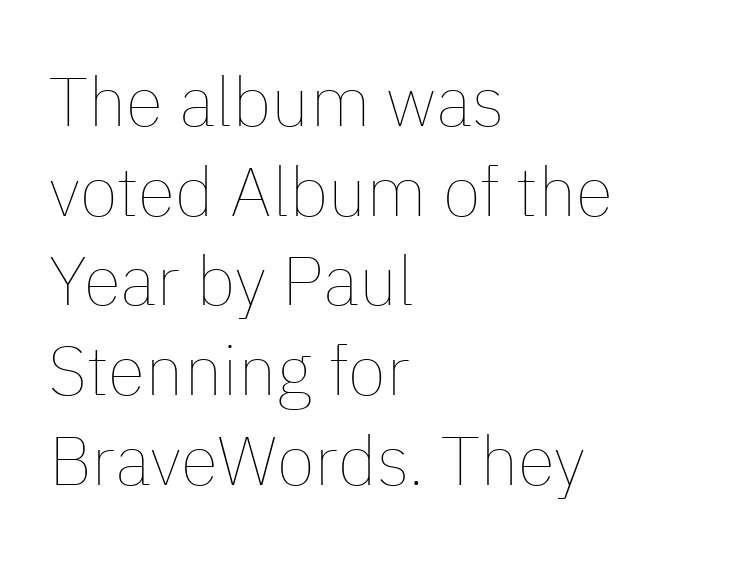
Rows of type keep a routine distance in the vertical direction. Varying glyph widths throughout — classic text-font behaviour. Tracking here is standard; glyphs follow each other at the usual distance. The type sits square on the baseline with zero lean. Each row of text sits above clean, open space. The rendering anchors every line to the left-hand side.
